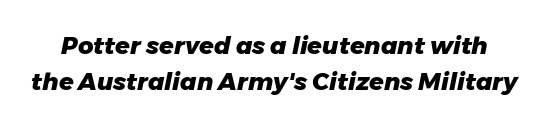
{"italic": "yes", "lean": "right", "slant_degrees": 11, "bold": "yes", "underline": "no", "line_spacing": "normal", "line_spacing_ratio": 1.49, "letter_spacing": "normal", "letter_spacing_em": 0.0, "glyph_px": 24}
